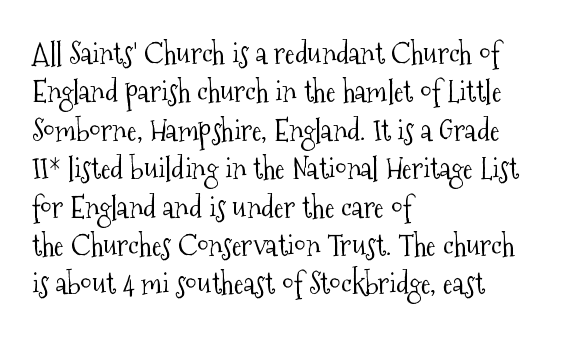
The image shows 30 px light, condensed serif type, upright; set left-aligned, normal line spacing (1.28x), normal letter spacing, not underlined; medium stroke contrast and a medium x-height.
